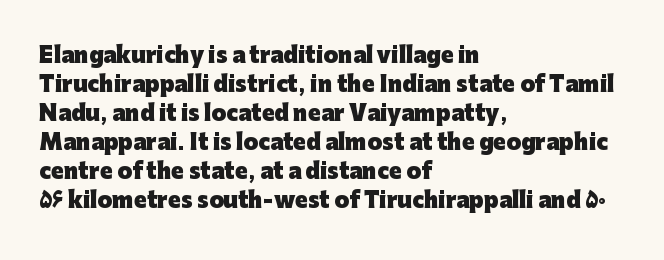
Q: Is the text bold? A: Yes.
Q: Is the text italic (slanted)? A: No, it is upright.
Q: Is the text underlined? A: No.
Q: How is the paragraph aligned? A: Left-aligned.
Q: Is the spacing between letters normal or unusually wide? A: Normal.
Q: Is the spacing between lines tight, normal or loose? A: Normal.
